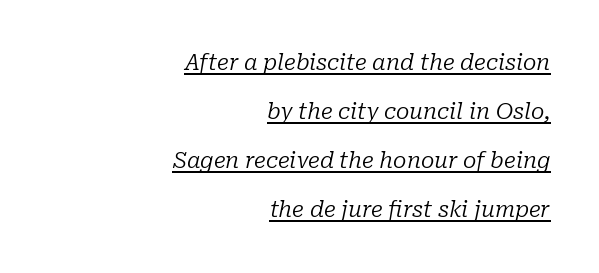
Q: Is the text bold? A: No.
Q: Is the text italic (slanted)? A: Yes, it leans right by about 10 degrees.
Q: Is the text underlined? A: Yes.
Q: How is the paragraph aligned? A: Right-aligned.
Q: Is the spacing between letters normal or unusually wide? A: Normal.
Q: Is the spacing between lines tight, normal or loose? A: Loose.
